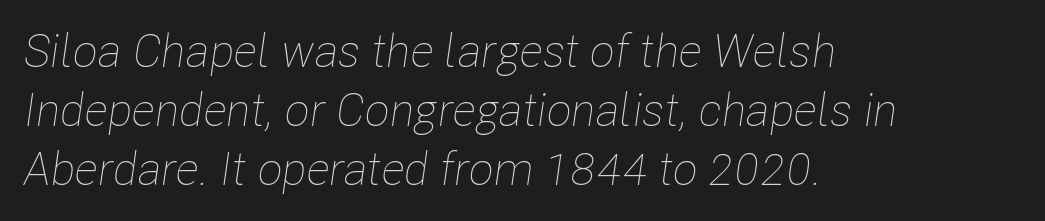
Horizontally, the lines are justified to the leading edge only. These lines are rendered in a variable-pitch font. Vertical stems look standard width or narrower in stroke. Letter spacing: default.
